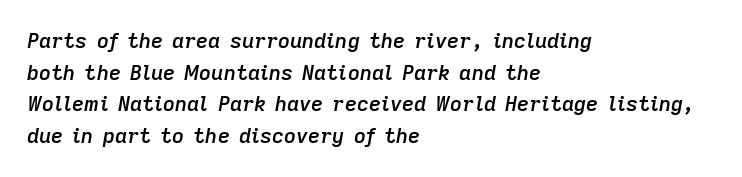
The letters are semibold — heavier than regular but short of a full bold. There's an unmistakable incline to the writing here. One-word summary of the alignment: left. Reading down the column, the eye jumps a familiar distance to each next line.
